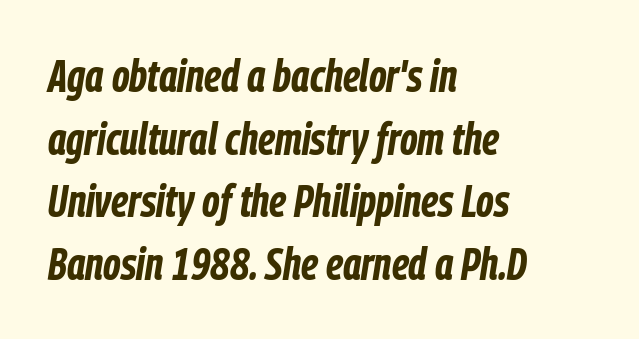
{"italic": "yes", "lean": "right", "slant_degrees": 9, "bold": "yes", "weight": "bold", "width": "condensed", "stroke_contrast": "low", "x_height": "medium", "monospaced": "no", "underline": "no", "align": "left", "line_spacing": "normal", "line_spacing_ratio": 1.39, "letter_spacing": "normal", "letter_spacing_em": 0.0, "glyph_px": 45}
